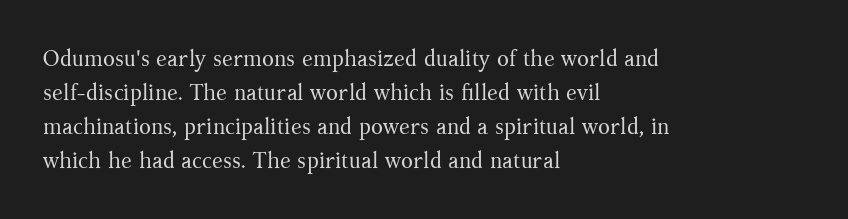
Caption: multi-line text, flush left, ragged right. Rendered with straight, roman letterforms. Beneath every word, the page is bare. Weight: not bold — regular or lighter. Nobody touched the tracking dial on this one. Vertically, the passage feels balanced, rows spaced as you'd expect.
